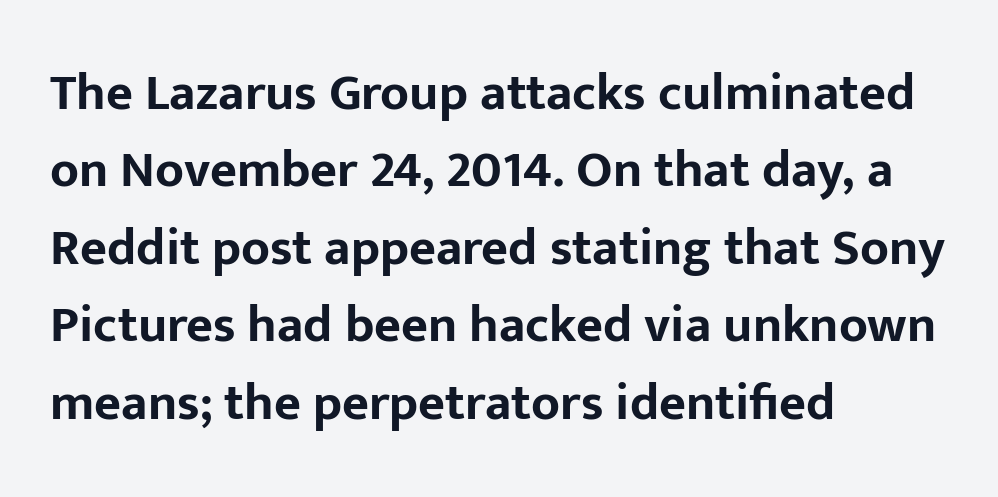
The image shows 52 px bold sans-serif type, upright; set left-aligned, normal line spacing (1.49x), normal letter spacing, not underlined; low stroke contrast and a medium x-height.
